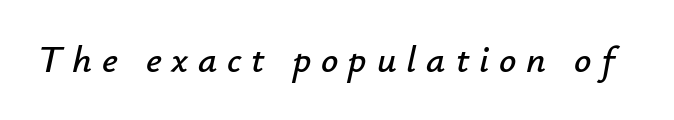
The image shows 38 px text type, italic (leaning right); set unusually wide letter spacing (+0.26 em), not underlined; low stroke contrast and a small x-height.
